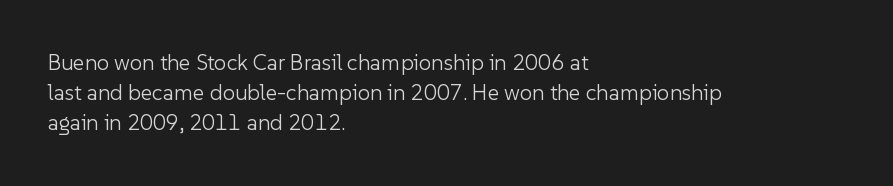
{"italic": "no", "bold": "no", "underline": "no", "align": "left", "line_spacing": "normal", "line_spacing_ratio": 1.37, "letter_spacing": "normal", "letter_spacing_em": 0.0, "glyph_px": 22}
